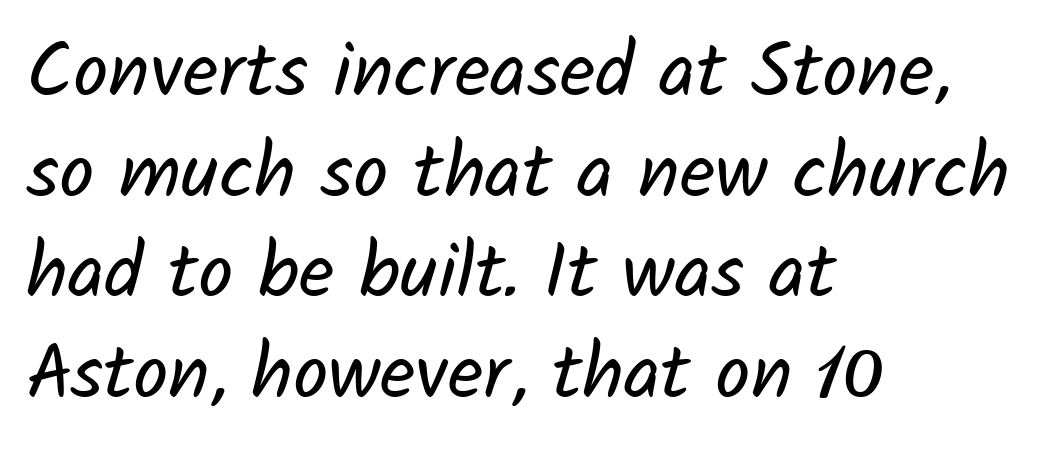
{"serif": "no", "bold": "no", "weight": "regular", "width": "normal", "stroke_contrast": "low", "x_height": "medium", "monospaced": "no", "underline": "no", "align": "left", "line_spacing": "normal", "line_spacing_ratio": 1.29, "letter_spacing": "normal", "letter_spacing_em": 0.0, "glyph_px": 78}
